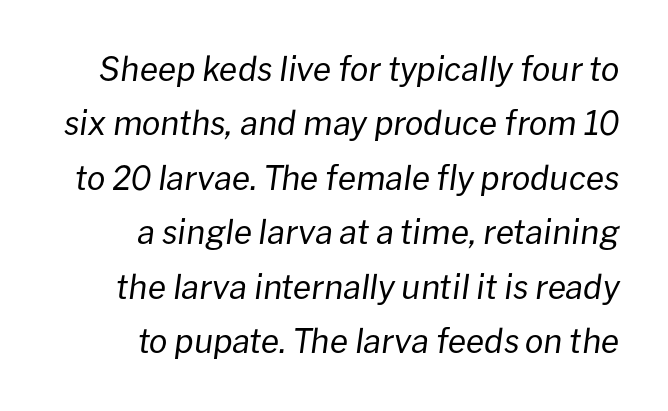
Q: Is the text bold? A: No.
Q: Is the text italic (slanted)? A: Yes, it leans right by about 8 degrees.
Q: Is the text underlined? A: No.
Q: How is the paragraph aligned? A: Right-aligned.
Q: Is the spacing between letters normal or unusually wide? A: Normal.
Q: Is the spacing between lines tight, normal or loose? A: Normal.
Q: Width (condensed, normal, or wide)? A: Normal.
Q: Stroke contrast? A: Low.
Q: x-height? A: Medium.
Q: Monospaced? A: No.
